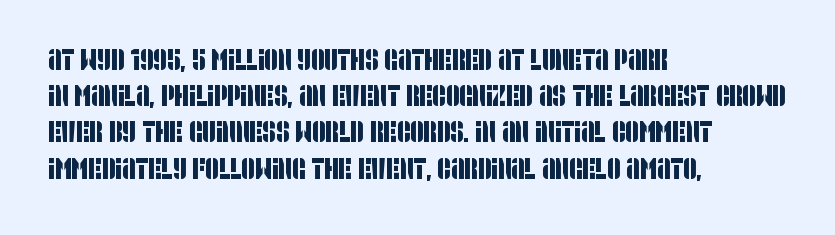
The image shows 29 px condensed sans-serif type; set left-aligned, normal line spacing (1.25x), normal letter spacing, not underlined; low stroke contrast and a large x-height.
